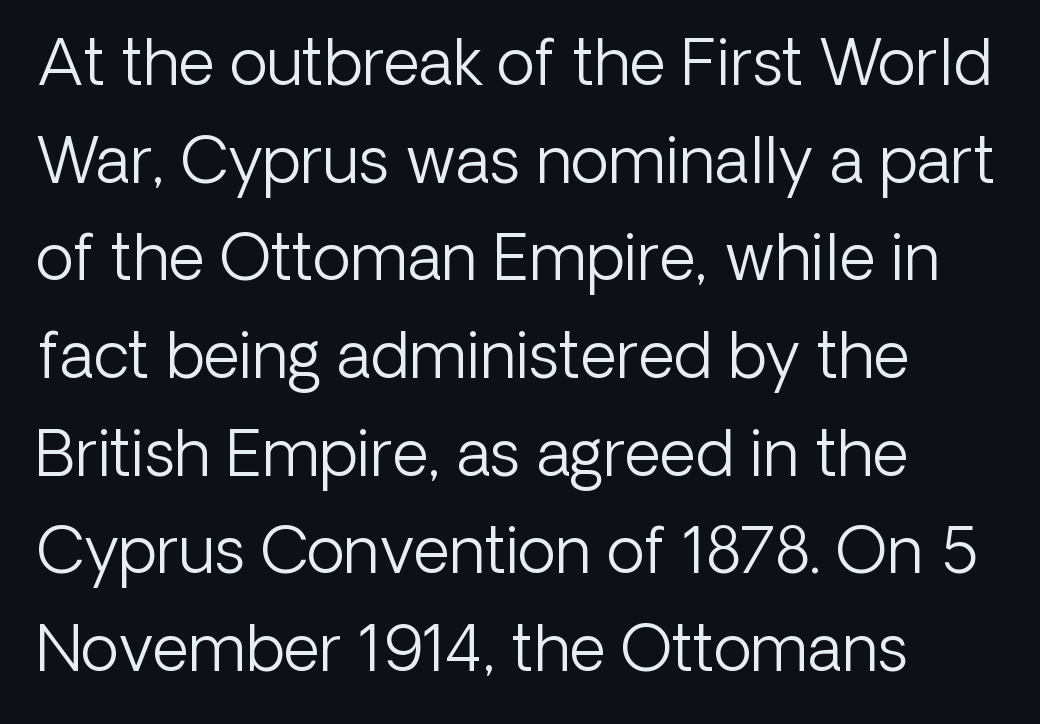
{"serif": "no", "italic": "no", "bold": "no", "weight": "light", "width": "normal", "stroke_contrast": "low", "x_height": "medium", "monospaced": "no", "underline": "no", "line_spacing": "normal", "line_spacing_ratio": 1.55, "letter_spacing": "normal", "letter_spacing_em": 0.0, "glyph_px": 63}
